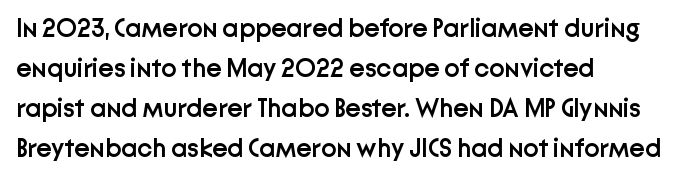
Leading matches the norm, producing a regular column. The passage is arranged the way most books set body copy — flush left. Anything drawn beneath the words? Only blank space. Typesetter's note: demi weight, one step under bold.
